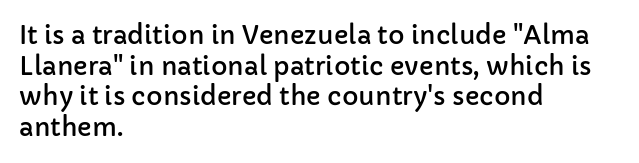
The image shows 25 px text type, upright; set left-aligned, line spacing 1.23x, normal letter spacing, not underlined.
